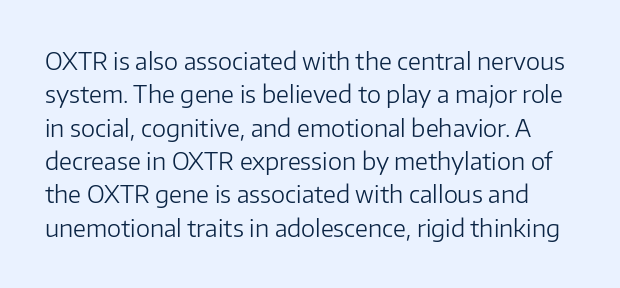
{"italic": "no", "bold": "no", "underline": "no", "line_spacing": "normal", "line_spacing_ratio": 1.39, "letter_spacing": "normal", "letter_spacing_em": 0.0, "glyph_px": 24}
